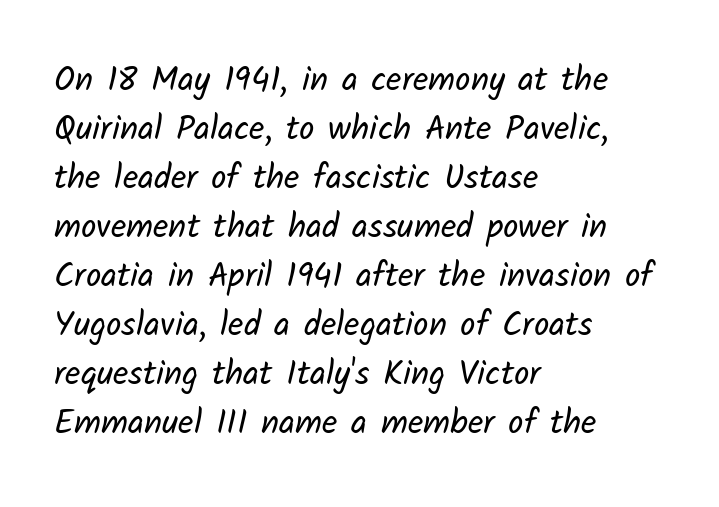
Q: Is the text bold? A: No.
Q: Is the typeface a serif or a sans-serif typeface? A: Sans-serif.
Q: Is the text underlined? A: No.
Q: How is the paragraph aligned? A: Left-aligned.
Q: Is the spacing between letters normal or unusually wide? A: Normal.
Q: Is the spacing between lines tight, normal or loose? A: Normal.
Q: Width (condensed, normal, or wide)? A: Normal.
Q: Stroke contrast? A: Low.
Q: x-height? A: Medium.
Q: Monospaced? A: No.
